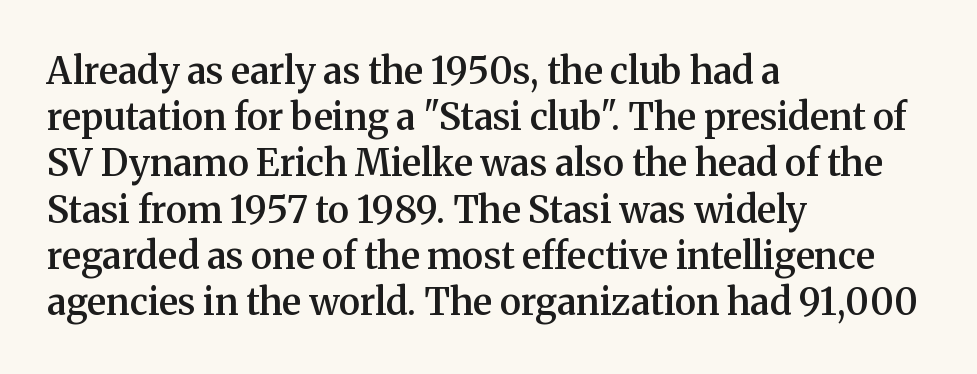
Q: Is the text bold? A: Semi-bold.
Q: Is the text italic (slanted)? A: No, it is upright.
Q: Is the typeface a serif or a sans-serif typeface? A: Serif.
Q: Is the text underlined? A: No.
Q: How is the paragraph aligned? A: Left-aligned.
Q: Is the spacing between letters normal or unusually wide? A: Normal.
Q: Is the spacing between lines tight, normal or loose? A: Normal.
Q: Width (condensed, normal, or wide)? A: Normal.
Q: Stroke contrast? A: Medium.
Q: x-height? A: Medium.
Q: Monospaced? A: No.
